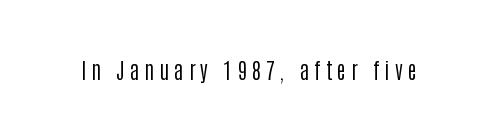
{"italic": "no", "bold": "no", "underline": "no", "letter_spacing": "wide", "letter_spacing_em": 0.23, "glyph_px": 22}
